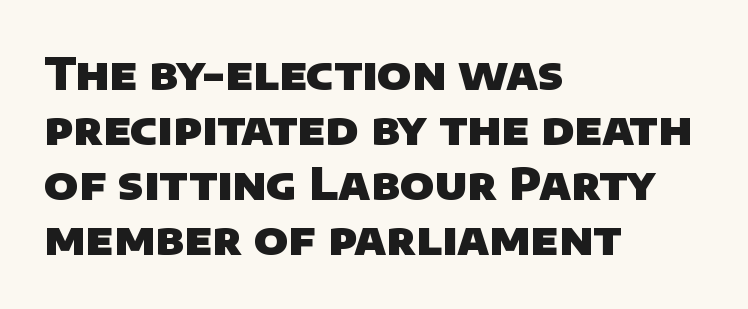
{"serif": "no", "bold": "yes", "weight": "heavy", "width": "normal", "stroke_contrast": "low", "x_height": "large", "monospaced": "no", "underline": "no", "align": "left", "line_spacing": "normal", "line_spacing_ratio": 1.25, "letter_spacing": "normal", "letter_spacing_em": 0.0, "glyph_px": 44}
